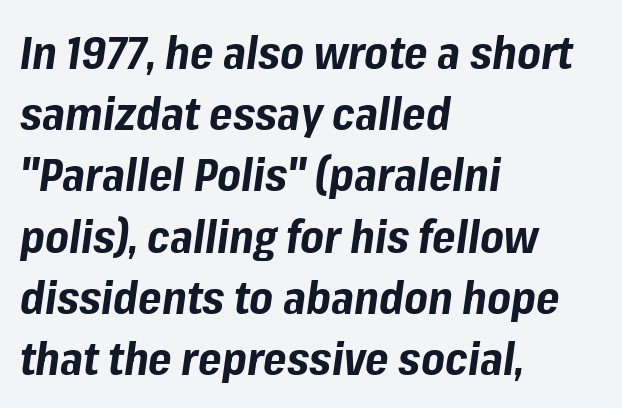
Heavy-handed strokes throughout: this text is bold. The block of text has a typical density, with ordinary space between rows. The typography opts for an oblique posture over an upright one. The foot of each line stays bare and open.
